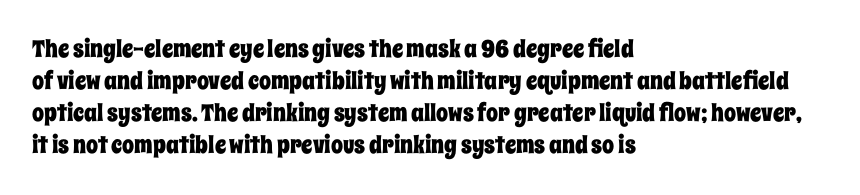
The image shows 24 px text type, upright; set left-aligned, normal line spacing (1.34x), normal letter spacing, not underlined.
